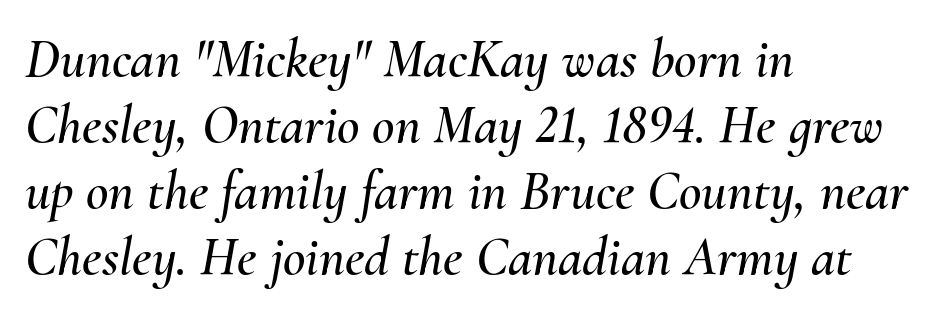
{"italic": "yes", "lean": "right", "slant_degrees": 10, "width": "normal", "stroke_contrast": "medium", "x_height": "small", "monospaced": "no", "underline": "no", "align": "left", "line_spacing_ratio": 1.2, "letter_spacing": "normal", "letter_spacing_em": 0.0, "glyph_px": 55}
